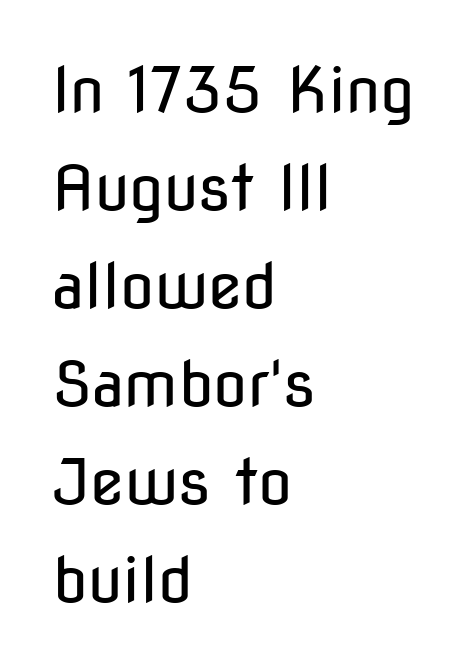
Q: Is the text bold? A: No.
Q: Is the text italic (slanted)? A: No, it is upright.
Q: Is the typeface a serif or a sans-serif typeface? A: Sans-serif.
Q: Is the text underlined? A: No.
Q: How is the paragraph aligned? A: Left-aligned.
Q: Is the spacing between letters normal or unusually wide? A: Normal.
Q: Is the spacing between lines tight, normal or loose? A: Normal.
Q: Width (condensed, normal, or wide)? A: Condensed.
Q: Stroke contrast? A: Low.
Q: x-height? A: Medium.
Q: Monospaced? A: No.
